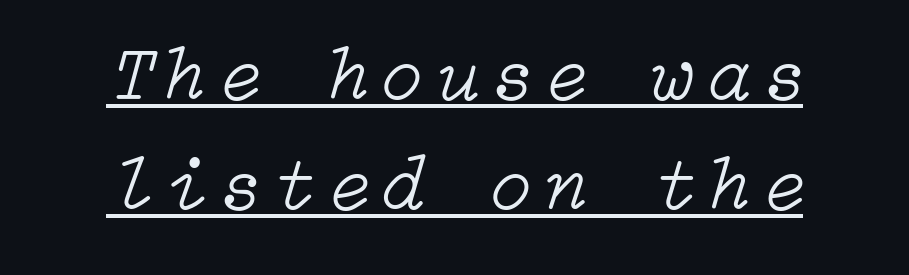
The image shows 77 px light type, italic (leaning right); set centered, normal line spacing (1.43x), underlined; low stroke contrast and a medium x-height.
